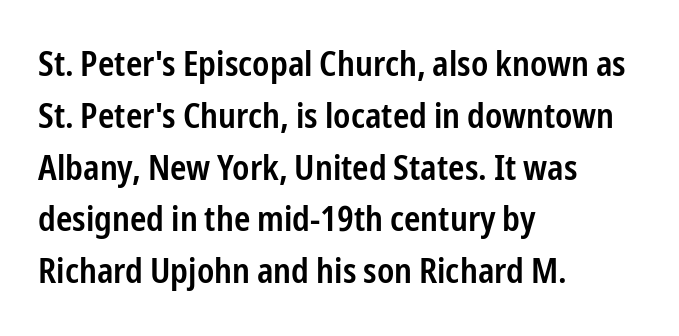
Q: Is the text bold? A: Semi-bold.
Q: Is the text italic (slanted)? A: No, it is upright.
Q: Is the typeface a serif or a sans-serif typeface? A: Sans-serif.
Q: Is the text underlined? A: No.
Q: How is the paragraph aligned? A: Left-aligned.
Q: Is the spacing between letters normal or unusually wide? A: Normal.
Q: Is the spacing between lines tight, normal or loose? A: Normal.
Q: Width (condensed, normal, or wide)? A: Condensed.
Q: Stroke contrast? A: Low.
Q: x-height? A: Medium.
Q: Monospaced? A: No.
